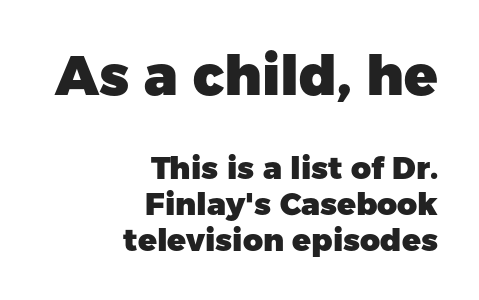
Q: Is the text bold? A: Yes.
Q: Is the text italic (slanted)? A: No, it is upright.
Q: Is the typeface a serif or a sans-serif typeface? A: Sans-serif.
Q: Is the text underlined? A: No.
Q: How is the paragraph aligned? A: Right-aligned.
Q: Is the spacing between letters normal or unusually wide? A: Normal.
Q: Is the spacing between lines tight, normal or loose? A: Tight.
Q: Which block of text is set in a larger size, the first (top) or the second (bottom)? A: The first (top) one.
Q: Width (condensed, normal, or wide)? A: Normal.
Q: Stroke contrast? A: Low.
Q: x-height? A: Medium.
Q: Monospaced? A: No.
